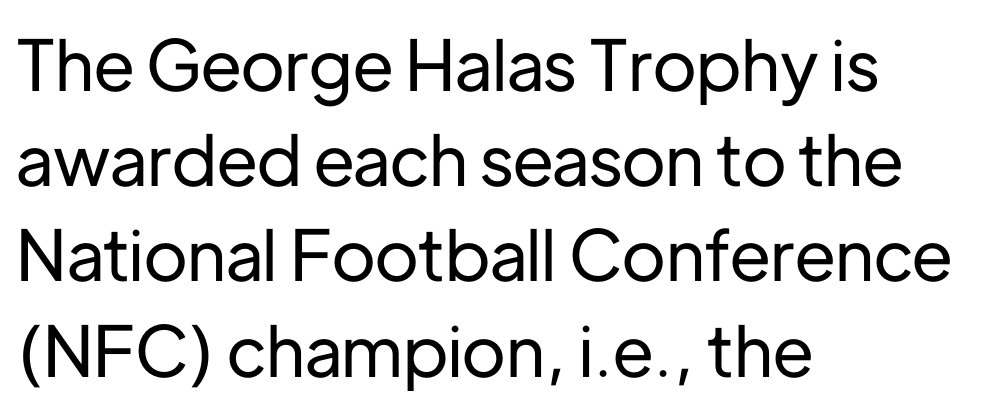
The image shows 70 px sans-serif type, upright; set left-aligned, normal line spacing (1.36x), normal letter spacing, not underlined; low stroke contrast and a medium x-height.
